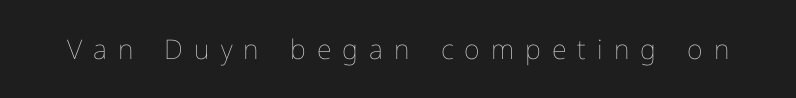
{"italic": "no", "bold": "no", "underline": "no", "letter_spacing": "wide", "letter_spacing_em": 0.41, "glyph_px": 27}
